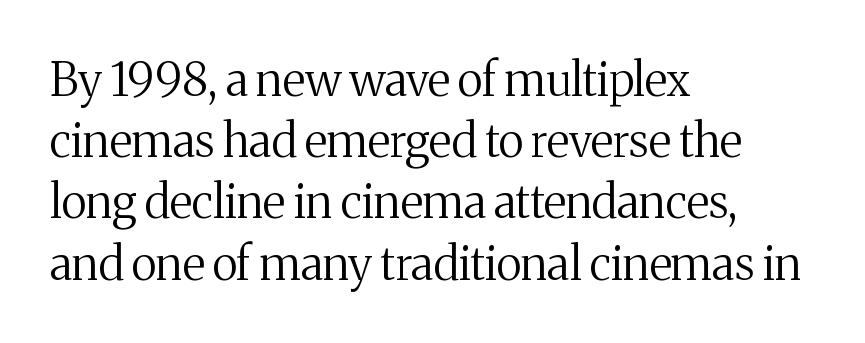
A typesetter would call this zero additional tracking. Ascenders rise straight up at ninety degrees. The ragged edge is on the right, which tells us the setting is flush left. Interline gaps are of average width in this sample. The rendering shows small feet on the letterforms — a serif design.
